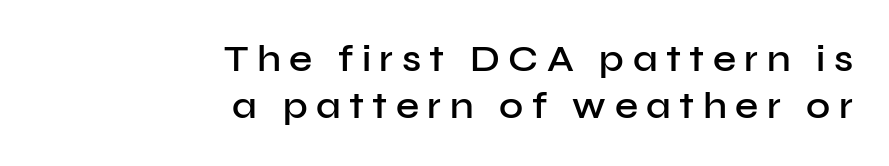
The image shows 37 px semibold sans-serif type, upright; set right-aligned, normal line spacing (1.28x), unusually wide letter spacing (+0.23 em), not underlined; low stroke contrast and a medium x-height.
